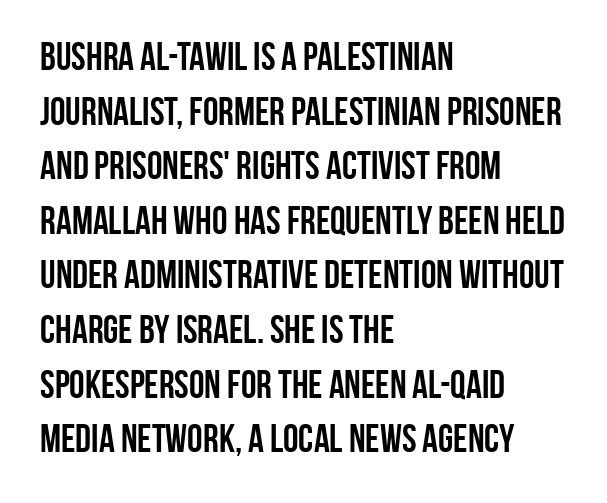
{"serif": "no", "italic": "no", "bold": "yes", "weight": "semibold", "width": "condensed", "stroke_contrast": "low", "x_height": "large", "monospaced": "no", "underline": "no", "align": "left", "line_spacing": "normal", "line_spacing_ratio": 1.4, "letter_spacing": "normal", "letter_spacing_em": 0.0, "glyph_px": 39}
